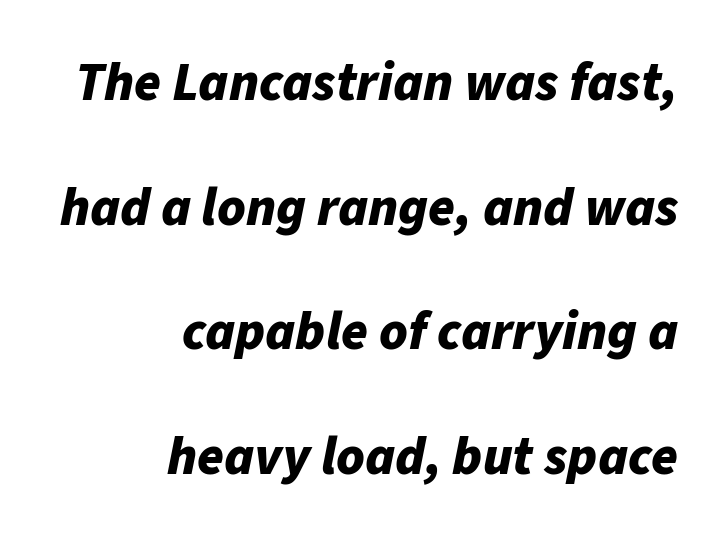
{"italic": "yes", "lean": "right", "slant_degrees": 11, "bold": "yes", "weight": "bold", "width": "normal", "stroke_contrast": "low", "x_height": "medium", "monospaced": "no", "underline": "no", "align": "right", "line_spacing": "loose", "line_spacing_ratio": 2.31, "letter_spacing": "normal", "letter_spacing_em": 0.0, "glyph_px": 54}
